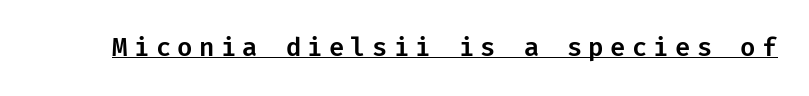
The image shows 25 px text type, upright; set unusually wide letter spacing (+0.25 em), underlined.
